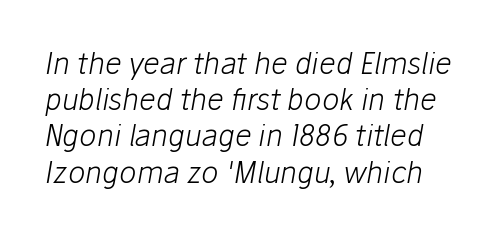
Only glyphs here, with clear space below each row. Note the varied advance widths — an 'i' is clearly narrower than an 'm'. The letters are slanted; this is an italic face. How would I describe the line gaps? Plain and ordinary. Tracking here is standard; glyphs follow each other at the usual distance. Ink coverage per letter is moderate at most.
